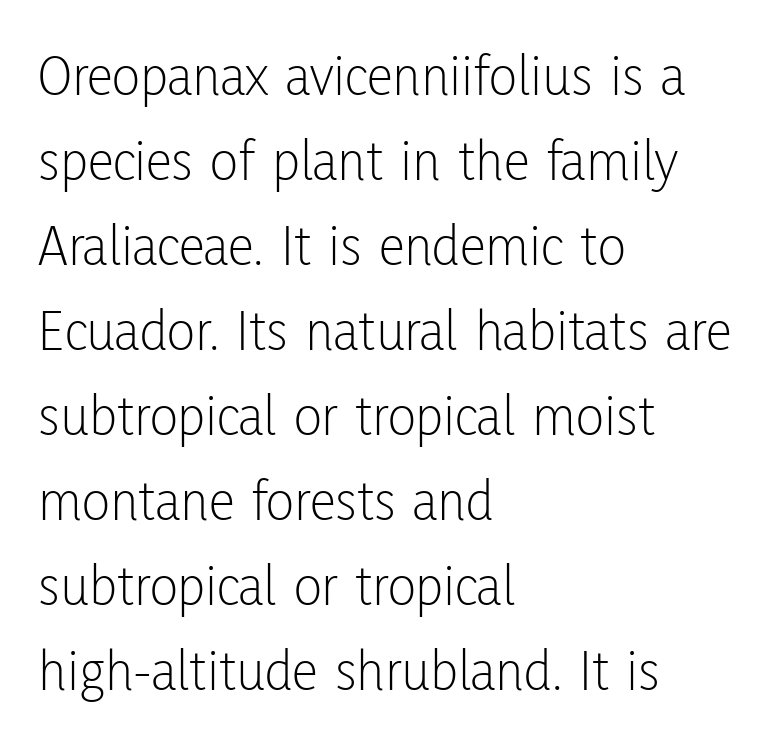
The image shows 59 px light, condensed sans-serif type, upright; set left-aligned, normal line spacing (1.44x), normal letter spacing, not underlined; low stroke contrast and a medium x-height.
